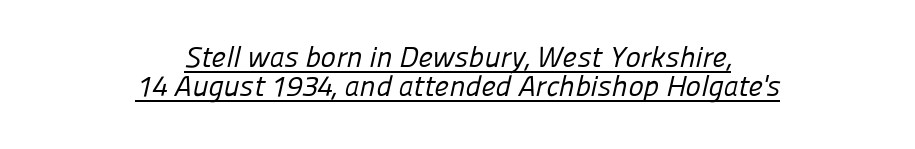
Q: Is the text bold? A: No.
Q: Is the typeface a serif or a sans-serif typeface? A: Sans-serif.
Q: Is the text underlined? A: Yes.
Q: How is the paragraph aligned? A: Centered.
Q: Is the spacing between letters normal or unusually wide? A: Normal.
Q: Is the spacing between lines tight, normal or loose? A: Tight.
Q: Width (condensed, normal, or wide)? A: Normal.
Q: Stroke contrast? A: Low.
Q: x-height? A: Medium.
Q: Monospaced? A: No.
